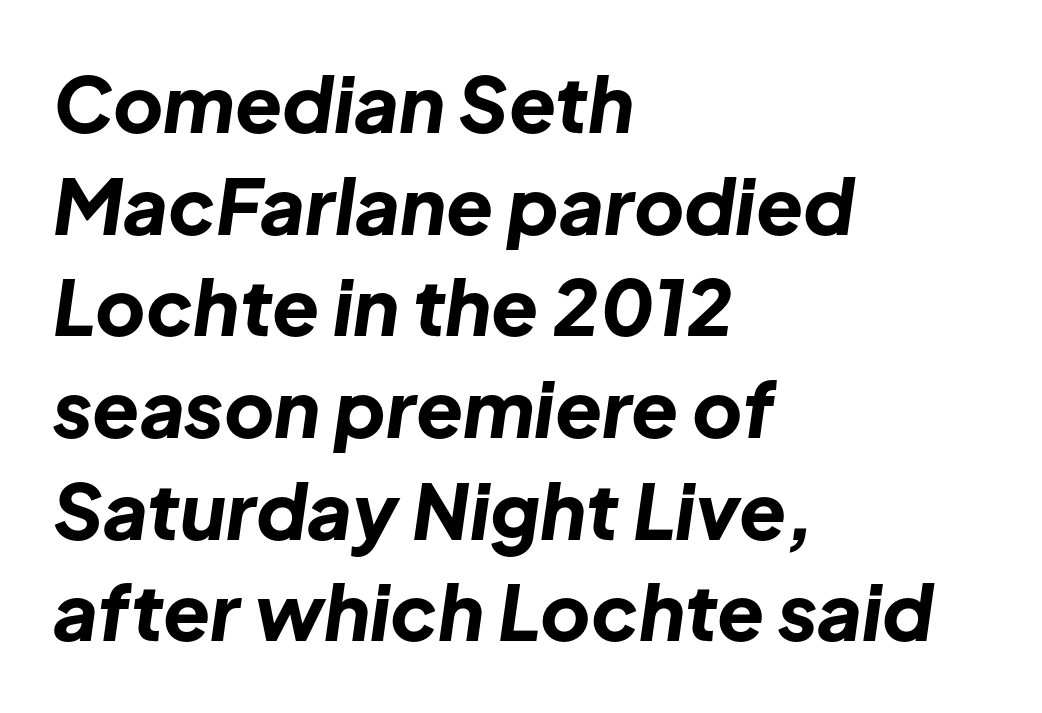
{"italic": "yes", "lean": "right", "slant_degrees": 8, "bold": "yes", "weight": "bold", "width": "normal", "stroke_contrast": "low", "x_height": "medium", "monospaced": "no", "underline": "no", "align": "left", "line_spacing": "normal", "line_spacing_ratio": 1.32, "letter_spacing": "normal", "letter_spacing_em": 0.0, "glyph_px": 77}
